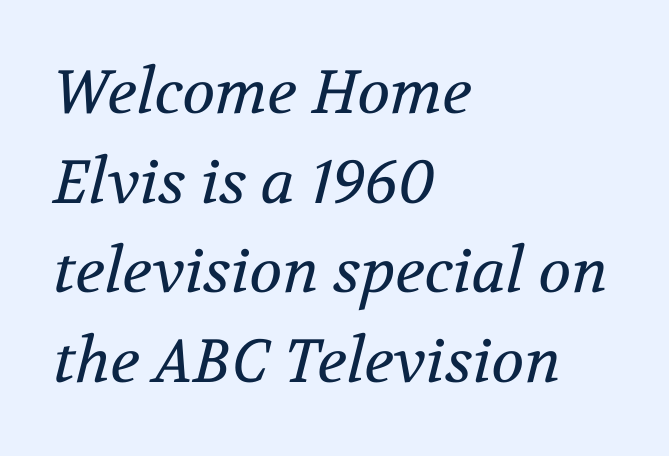
The image shows 61 px regular-weight serif type, italic (leaning right); set left-aligned, normal line spacing (1.47x), normal letter spacing, not underlined; medium stroke contrast and a medium x-height.
